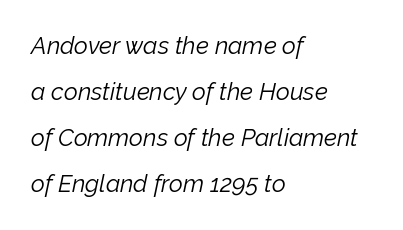
{"italic": "yes", "lean": "right", "slant_degrees": 12, "bold": "no", "underline": "no", "align": "left", "line_spacing": "loose", "line_spacing_ratio": 1.92, "letter_spacing": "normal", "letter_spacing_em": 0.0, "glyph_px": 24}
